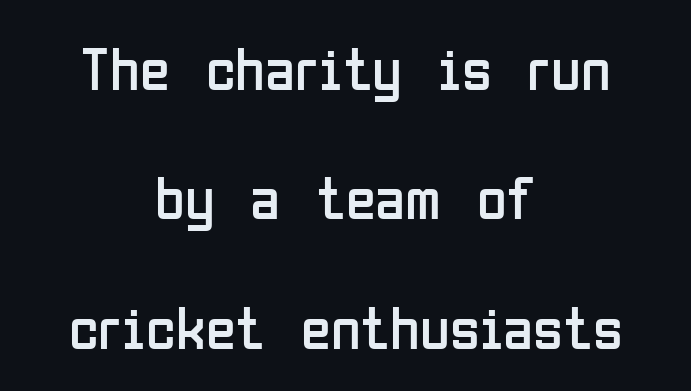
{"serif": "no", "italic": "no", "bold": "no", "weight": "regular", "width": "condensed", "stroke_contrast": "low", "x_height": "medium", "monospaced": "no", "underline": "no", "align": "center", "line_spacing": "loose", "line_spacing_ratio": 2.12, "letter_spacing": "normal", "letter_spacing_em": 0.0, "glyph_px": 61}
